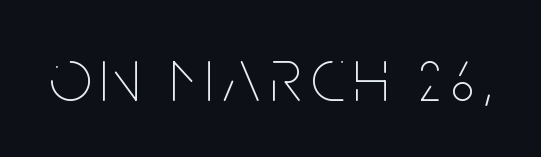
{"italic": "no", "bold": "no", "weight": "thin", "width": "condensed", "stroke_contrast": "low", "x_height": "large", "monospaced": "no", "underline": "no", "glyph_px": 76}
